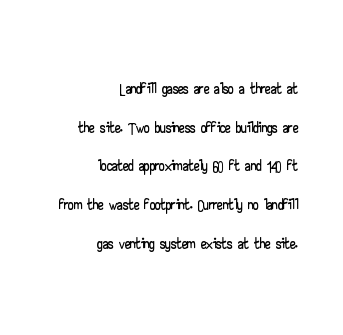
Q: Is the text italic (slanted)? A: No, it is upright.
Q: Is the text underlined? A: No.
Q: How is the paragraph aligned? A: Right-aligned.
Q: Is the spacing between letters normal or unusually wide? A: Normal.
